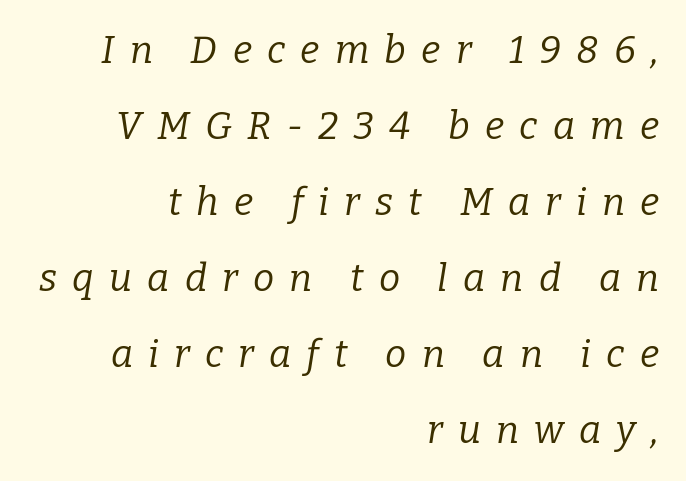
Q: Is the text bold? A: No.
Q: Is the text italic (slanted)? A: Yes, it leans right by about 9 degrees.
Q: Is the typeface a serif or a sans-serif typeface? A: Serif.
Q: Is the text underlined? A: No.
Q: How is the paragraph aligned? A: Right-aligned.
Q: Is the spacing between letters normal or unusually wide? A: Unusually wide.
Q: Is the spacing between lines tight, normal or loose? A: Loose.
Q: Width (condensed, normal, or wide)? A: Normal.
Q: Stroke contrast? A: Low.
Q: x-height? A: Medium.
Q: Monospaced? A: No.
